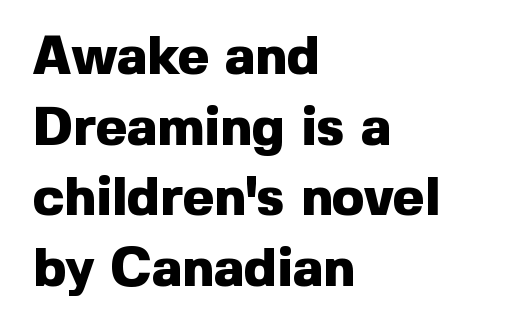
The zone under the glyphs is completely vacant. This sample is left-justified, so line endings fall wherever the words run out. A typesetter would call this zero additional tracking. The face used here has the dense, thick strokes of a bold. Serif or sans? Sans — the stroke terminals are bare. The font's upright variant was chosen for this text.
